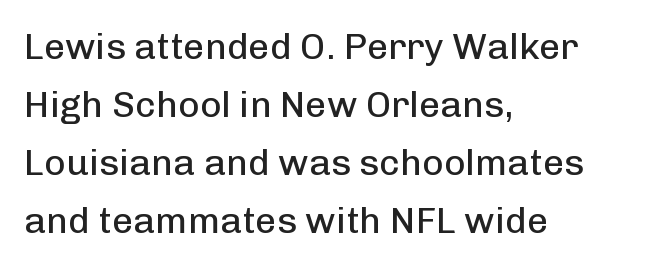
The image shows 37 px regular-weight sans-serif type, upright; set left-aligned, normal line spacing (1.57x), normal letter spacing, not underlined; low stroke contrast and a medium x-height.
